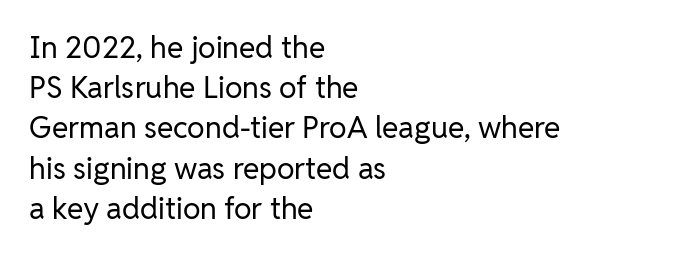
The image shows 30 px regular-weight sans-serif type, upright; set left-aligned, normal line spacing (1.34x), normal letter spacing, not underlined; low stroke contrast and a medium x-height.
